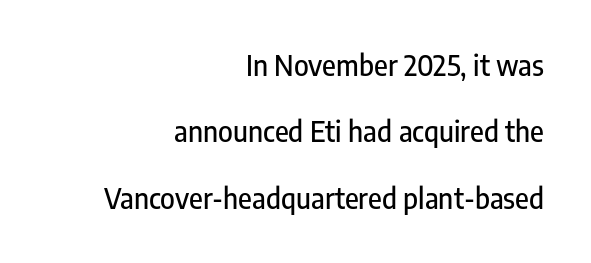
Q: Is the text italic (slanted)? A: No, it is upright.
Q: Is the typeface a serif or a sans-serif typeface? A: Sans-serif.
Q: Is the text underlined? A: No.
Q: How is the paragraph aligned? A: Right-aligned.
Q: Is the spacing between letters normal or unusually wide? A: Normal.
Q: Is the spacing between lines tight, normal or loose? A: Loose.
Q: Width (condensed, normal, or wide)? A: Condensed.
Q: Stroke contrast? A: Low.
Q: x-height? A: Medium.
Q: Monospaced? A: No.
